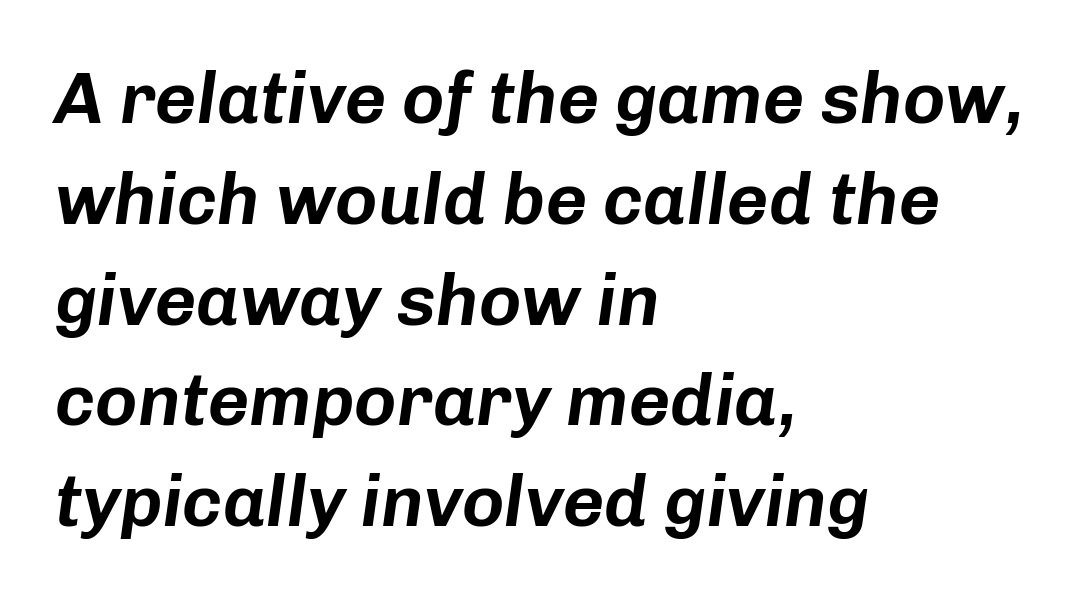
The image shows 72 px text type, italic (leaning right); set left-aligned, normal line spacing (1.4x), normal letter spacing, not underlined; low stroke contrast and a medium x-height.
